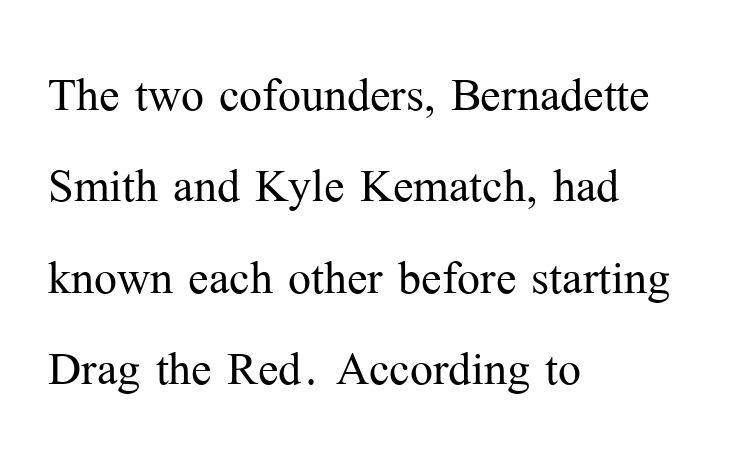
Q: Is the text bold? A: No.
Q: Is the text italic (slanted)? A: No, it is upright.
Q: Is the typeface a serif or a sans-serif typeface? A: Serif.
Q: Is the text underlined? A: No.
Q: How is the paragraph aligned? A: Left-aligned.
Q: Is the spacing between letters normal or unusually wide? A: Normal.
Q: Is the spacing between lines tight, normal or loose? A: Normal.
Q: Width (condensed, normal, or wide)? A: Normal.
Q: Stroke contrast? A: Medium.
Q: x-height? A: Medium.
Q: Monospaced? A: No.
